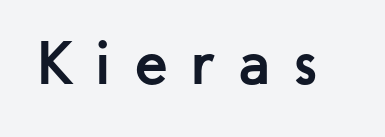
{"serif": "no", "italic": "no", "bold": "yes", "weight": "semibold", "width": "normal", "stroke_contrast": "low", "x_height": "medium", "monospaced": "no", "underline": "no", "letter_spacing": "wide", "letter_spacing_em": 0.37, "glyph_px": 62}
